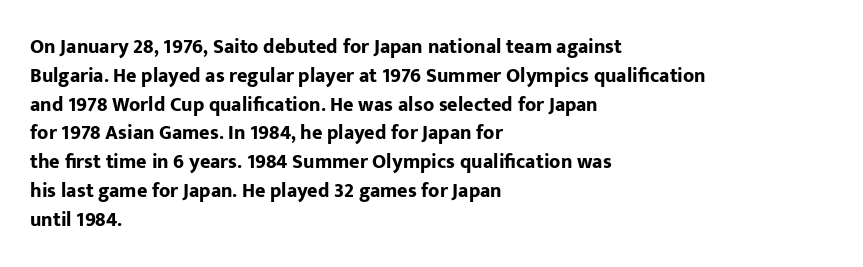
Line starts are locked; line ends wander. Bold? Absolutely — the strokes are thick and heavy. Nobody touched the tracking dial on this one. Bare-footed words on every line. These lines sit exactly where default settings would place them.
